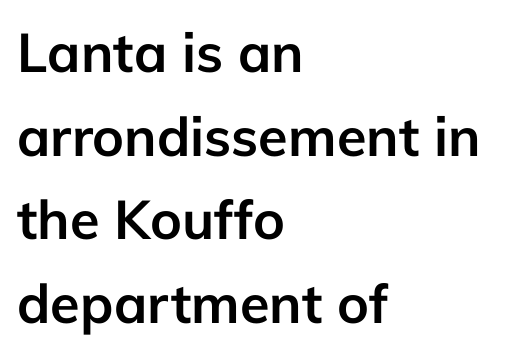
Q: Is the text bold? A: Yes.
Q: Is the text italic (slanted)? A: No, it is upright.
Q: Is the typeface a serif or a sans-serif typeface? A: Sans-serif.
Q: Is the text underlined? A: No.
Q: How is the paragraph aligned? A: Left-aligned.
Q: Is the spacing between letters normal or unusually wide? A: Normal.
Q: Is the spacing between lines tight, normal or loose? A: Normal.
Q: Width (condensed, normal, or wide)? A: Normal.
Q: Stroke contrast? A: Low.
Q: x-height? A: Medium.
Q: Monospaced? A: No.
